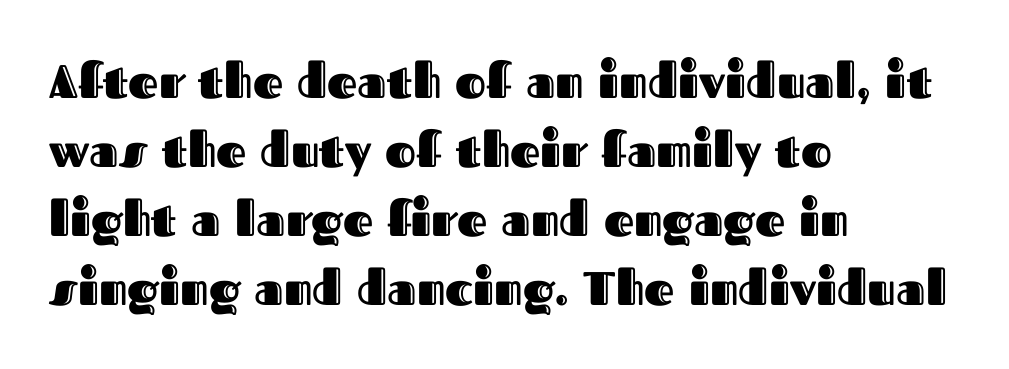
Q: Is the text italic (slanted)? A: No, it is upright.
Q: Is the text underlined? A: No.
Q: How is the paragraph aligned? A: Left-aligned.
Q: Is the spacing between letters normal or unusually wide? A: Normal.
Q: Is the spacing between lines tight, normal or loose? A: Normal.
Q: Width (condensed, normal, or wide)? A: Normal.
Q: x-height? A: Medium.
Q: Monospaced? A: No.
